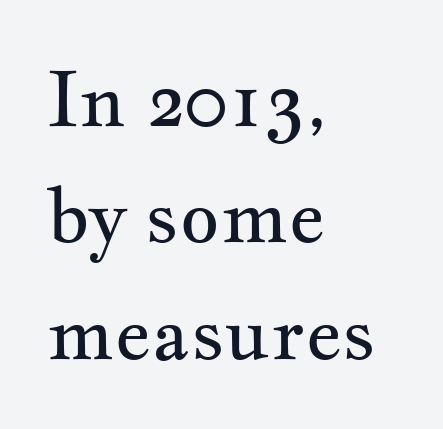
The image shows 77 px regular-weight, wide serif type, upright; set left-aligned, normal line spacing (1.51x), normal letter spacing, not underlined; medium stroke contrast and a small x-height.
